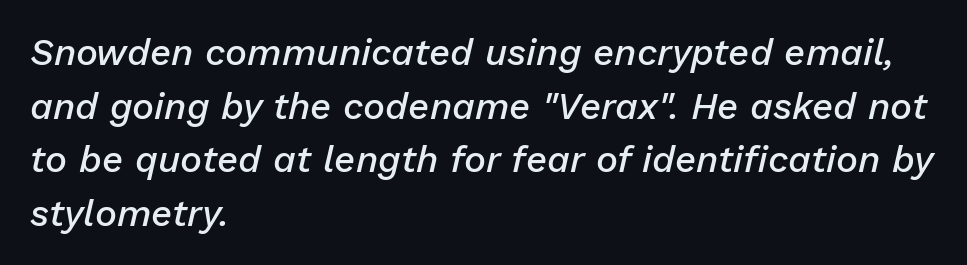
The image shows 37 px semibold type, italic (leaning right); set left-aligned, normal line spacing (1.45x), normal letter spacing, not underlined; low stroke contrast and a medium x-height.
